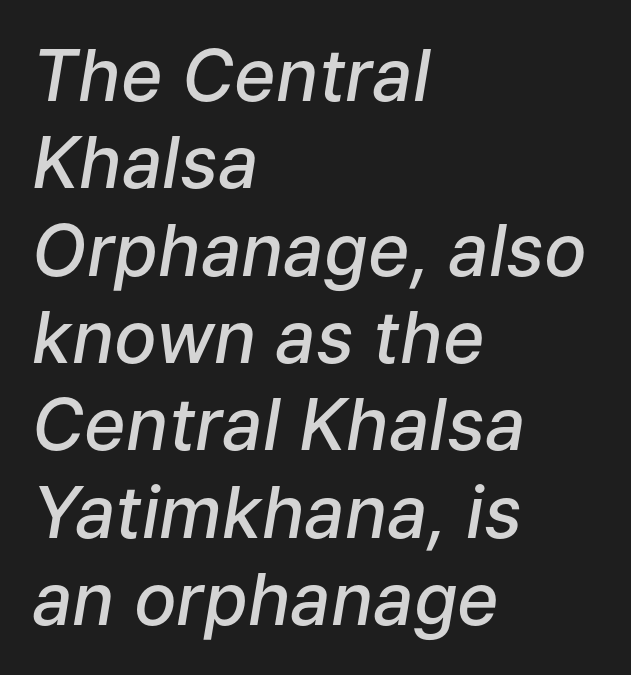
{"italic": "yes", "lean": "right", "slant_degrees": 9, "bold": "semi", "weight": "semibold", "width": "normal", "stroke_contrast": "low", "x_height": "medium", "monospaced": "no", "underline": "no", "align": "left", "line_spacing_ratio": 1.23, "letter_spacing": "normal", "letter_spacing_em": 0.0, "glyph_px": 71}
